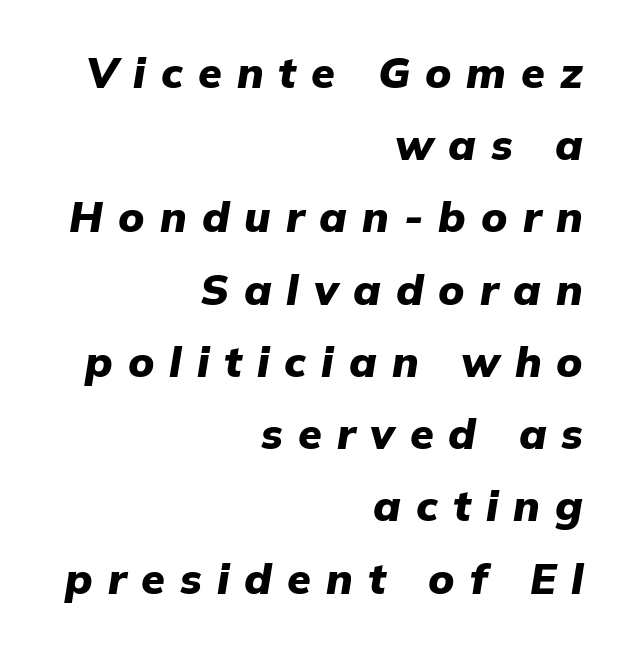
Q: Is the text bold? A: Yes.
Q: Is the text italic (slanted)? A: Yes, it leans right by about 9 degrees.
Q: Is the text underlined? A: No.
Q: How is the paragraph aligned? A: Right-aligned.
Q: Is the spacing between letters normal or unusually wide? A: Unusually wide.
Q: Is the spacing between lines tight, normal or loose? A: Normal.
Q: Width (condensed, normal, or wide)? A: Normal.
Q: Stroke contrast? A: Low.
Q: x-height? A: Medium.
Q: Monospaced? A: No.
